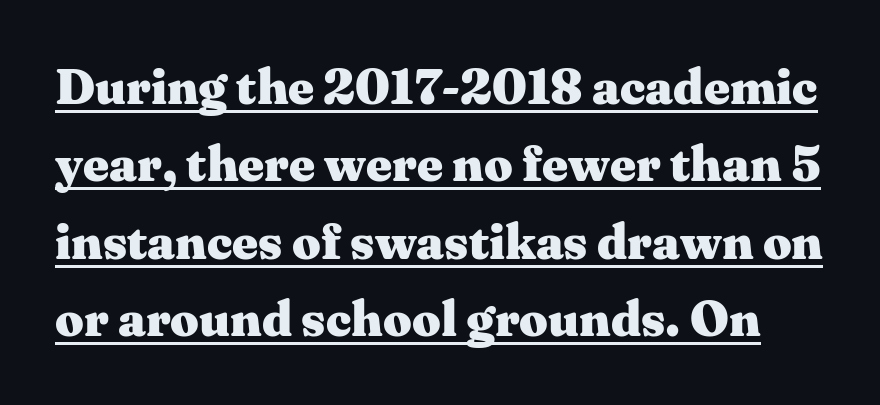
Tracking here is standard; glyphs follow each other at the usual distance. The leading is moderate, giving the passage an even texture. The lettering stays uniformly vertical, giving the passage a roman look. Examine the stroke ends and you'll spot serifs. Look at the stroke-to-counter ratio: heavy, a bold.
